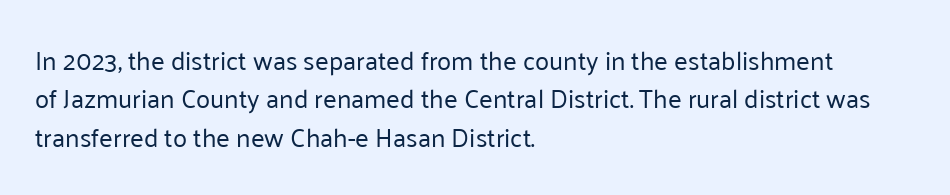
The image shows 26 px text type, upright; set left-aligned, normal line spacing (1.48x), normal letter spacing, not underlined.
